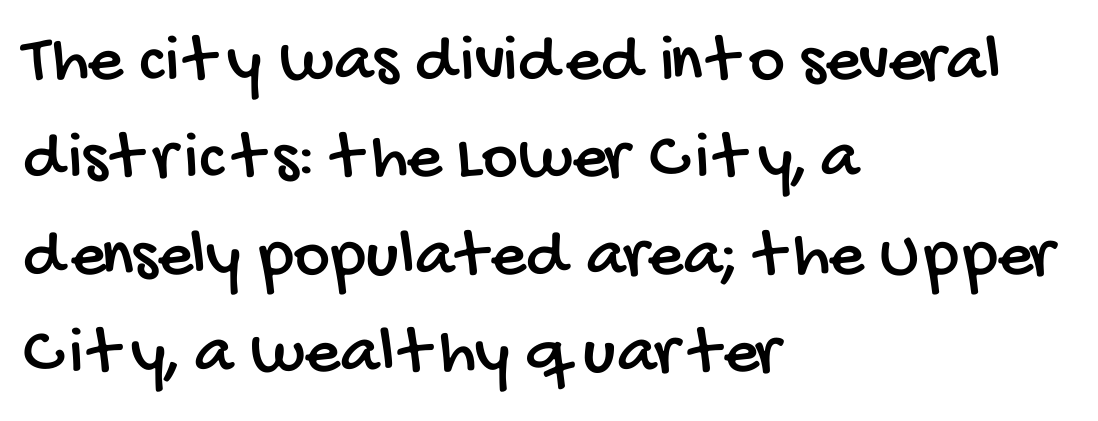
Q: Is the typeface a serif or a sans-serif typeface? A: Sans-serif.
Q: Is the text underlined? A: No.
Q: How is the paragraph aligned? A: Left-aligned.
Q: Is the spacing between letters normal or unusually wide? A: Normal.
Q: Is the spacing between lines tight, normal or loose? A: Normal.
Q: Width (condensed, normal, or wide)? A: Condensed.
Q: Stroke contrast? A: Low.
Q: x-height? A: Large.
Q: Monospaced? A: No.
